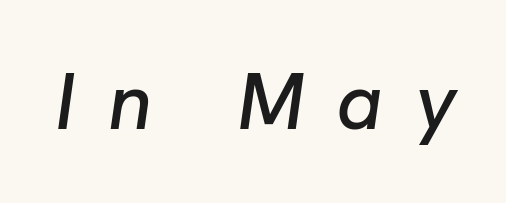
Short note: letters widely spaced. Clear beneath every line of the passage. Slanted lettering throughout. Proportional: the letters do not fall into vertical columns.
